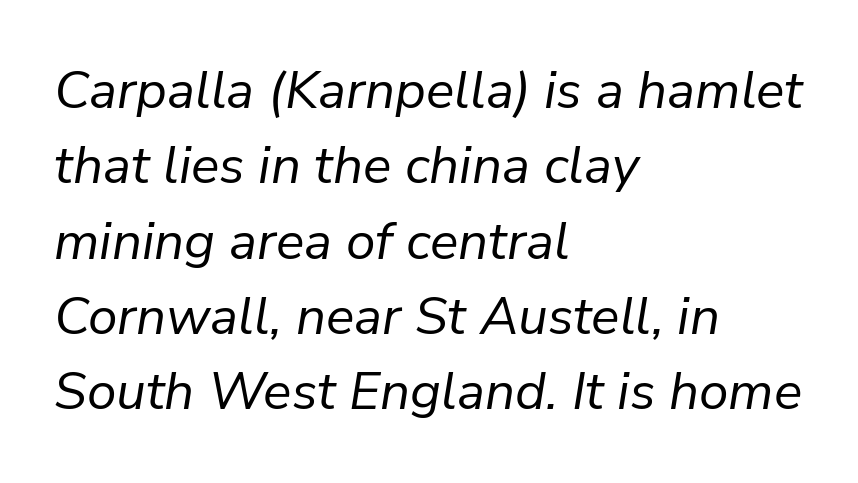
These lines stack with their left ends in a neat column. The letters advance in unequal steps, a hallmark of proportional type. The space beneath each line is pristine and unruled. When letters slant like this, we call the style italic. The line texture is even and compact thanks to regular tracking. The leading is moderate, giving the passage an even texture.
